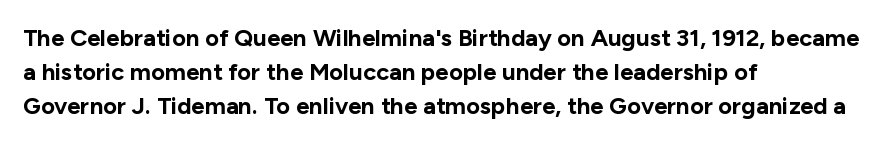
Q: Is the text bold? A: Yes.
Q: Is the text italic (slanted)? A: No, it is upright.
Q: Is the text underlined? A: No.
Q: How is the paragraph aligned? A: Left-aligned.
Q: Is the spacing between letters normal or unusually wide? A: Normal.
Q: Is the spacing between lines tight, normal or loose? A: Normal.
